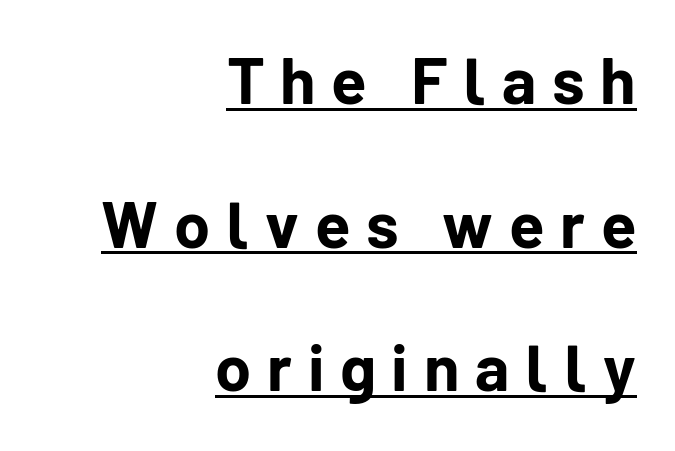
{"serif": "no", "italic": "no", "bold": "yes", "weight": "bold", "width": "normal", "stroke_contrast": "low", "x_height": "medium", "monospaced": "no", "underline": "yes", "align": "right", "line_spacing": "loose", "line_spacing_ratio": 2.21, "letter_spacing": "wide", "letter_spacing_em": 0.24, "glyph_px": 65}
